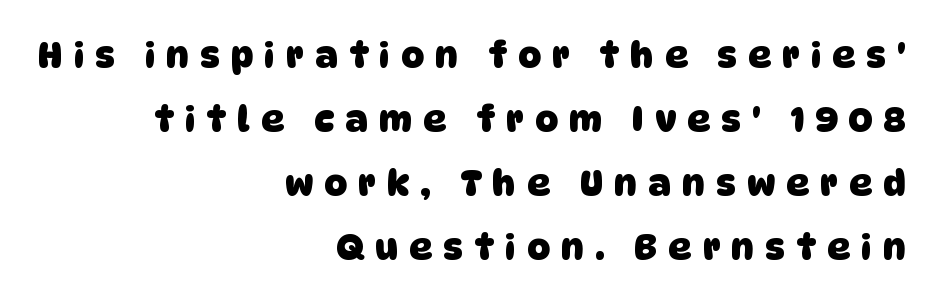
The image shows 35 px heavy sans-serif type; set right-aligned, line spacing 1.83x, unusually wide letter spacing (+0.33 em), not underlined; low stroke contrast and a large x-height.
